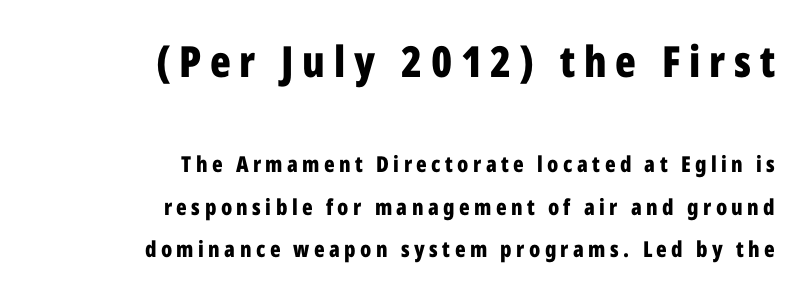
Q: Is the text bold? A: Yes.
Q: Is the text italic (slanted)? A: No, it is upright.
Q: Is the typeface a serif or a sans-serif typeface? A: Sans-serif.
Q: Is the text underlined? A: No.
Q: How is the paragraph aligned? A: Right-aligned.
Q: Is the spacing between letters normal or unusually wide? A: Unusually wide.
Q: Is the spacing between lines tight, normal or loose? A: Loose.
Q: Which block of text is set in a larger size, the first (top) or the second (bottom)? A: The first (top) one.
Q: Width (condensed, normal, or wide)? A: Condensed.
Q: Stroke contrast? A: Low.
Q: x-height? A: Medium.
Q: Monospaced? A: No.
